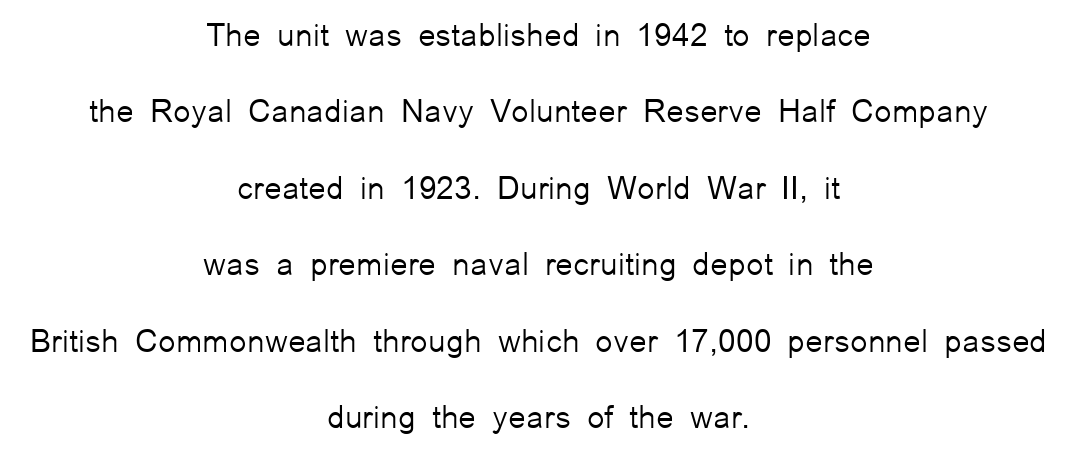
{"serif": "no", "italic": "no", "bold": "no", "weight": "light", "width": "normal", "stroke_contrast": "low", "x_height": "medium", "monospaced": "no", "underline": "no", "align": "center", "line_spacing": "loose", "line_spacing_ratio": 2.39, "letter_spacing": "normal", "letter_spacing_em": 0.0, "glyph_px": 32}
